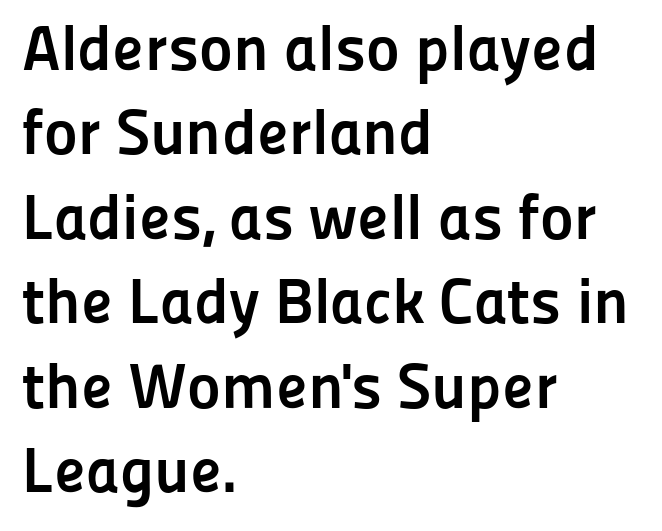
The image shows 64 px semibold sans-serif type, upright; set left-aligned, normal line spacing (1.32x), normal letter spacing, not underlined; low stroke contrast and a medium x-height.
